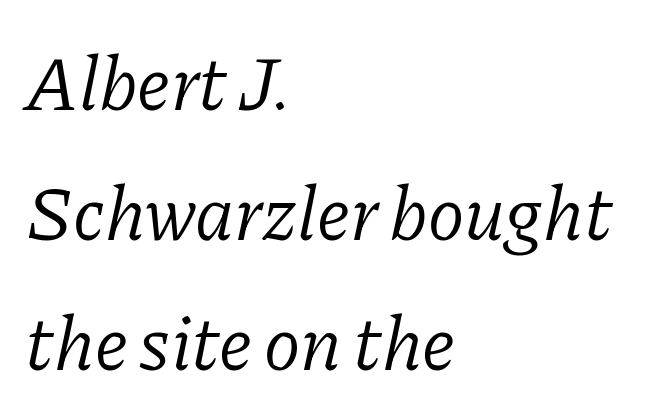
Q: Is the text bold? A: No.
Q: Is the text italic (slanted)? A: Yes, it leans right by about 11 degrees.
Q: Is the typeface a serif or a sans-serif typeface? A: Serif.
Q: Is the text underlined? A: No.
Q: How is the paragraph aligned? A: Left-aligned.
Q: Is the spacing between letters normal or unusually wide? A: Normal.
Q: Width (condensed, normal, or wide)? A: Normal.
Q: Stroke contrast? A: Low.
Q: x-height? A: Medium.
Q: Monospaced? A: No.
